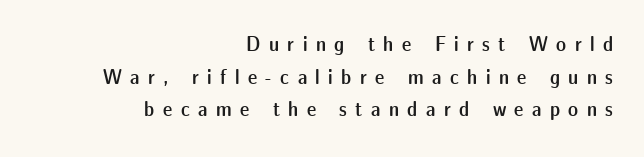
You can tell it's not italic because the verticals are truly vertical. Alignment: flush right. The block of text has a typical density, with ordinary space between rows. I'd describe the lettering as semibold — firm but not a full bold. What stands out about the letter spacing? Its width — letters are far apart.
